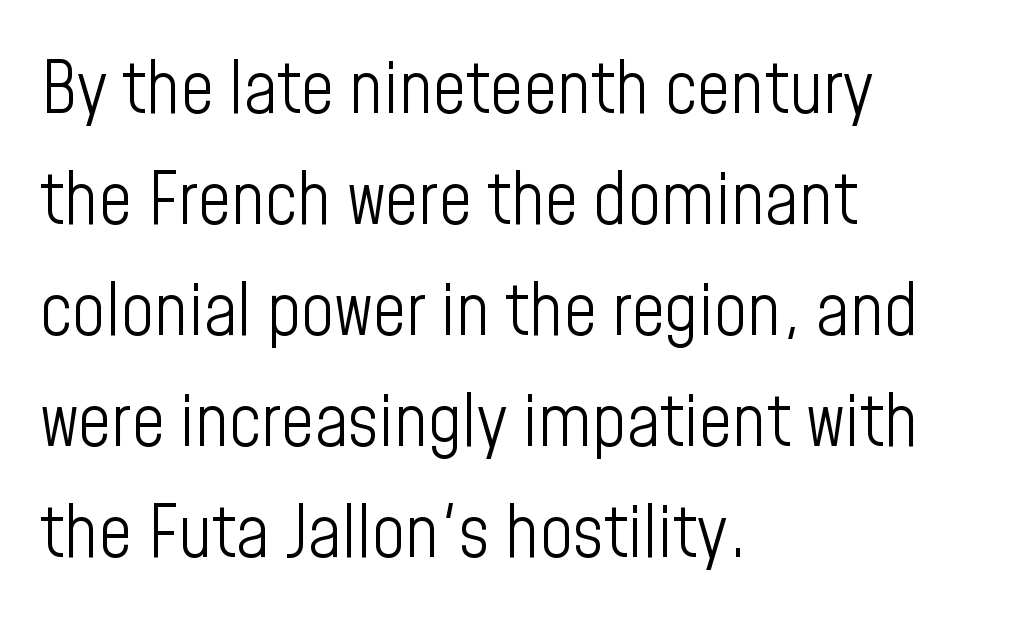
Notice how the passage keeps a crisp vertical edge on the left only. Each word holds together tightly as a unit, with standard inter-letter gaps. This is roman type, the default non-slanted kind. If you measured baseline to baseline, you'd find a middling distance. The glyphs in this specimen are sans serif. Looks like regular typesetting: each glyph gets only the width it needs.
